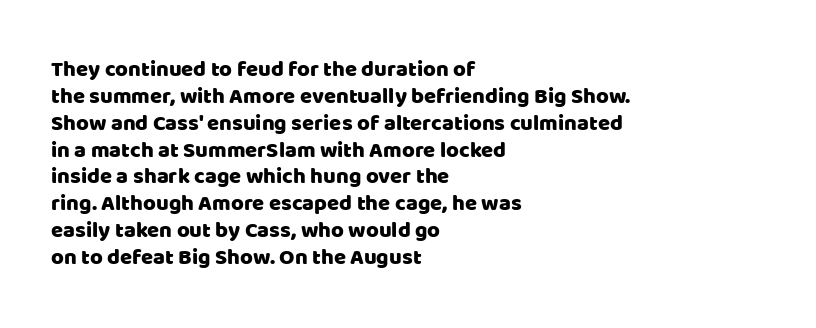
The image shows 22 px text type, upright; set left-aligned, line spacing 1.22x, normal letter spacing, not underlined.
